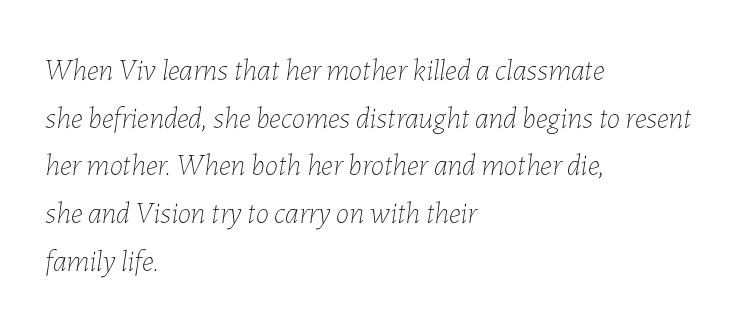
{"italic": "yes", "lean": "right", "slant_degrees": 7, "bold": "no", "weight": "thin", "width": "normal", "stroke_contrast": "low", "x_height": "medium", "monospaced": "no", "underline": "no", "align": "left", "line_spacing": "normal", "line_spacing_ratio": 1.59, "letter_spacing": "normal", "letter_spacing_em": 0.0, "glyph_px": 30}
